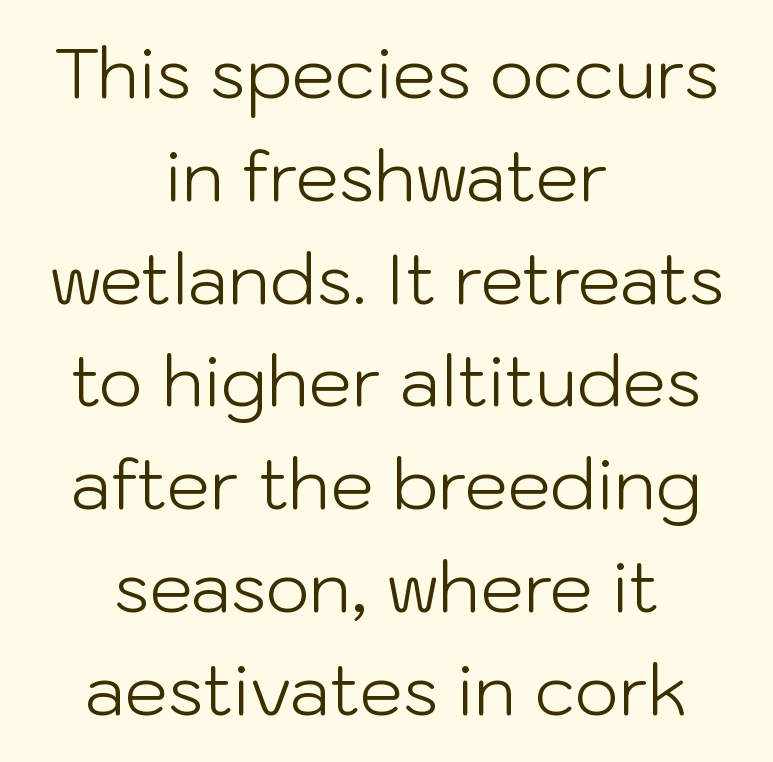
Q: Is the text bold? A: No.
Q: Is the text italic (slanted)? A: No, it is upright.
Q: Is the typeface a serif or a sans-serif typeface? A: Sans-serif.
Q: Is the text underlined? A: No.
Q: How is the paragraph aligned? A: Centered.
Q: Is the spacing between letters normal or unusually wide? A: Normal.
Q: Is the spacing between lines tight, normal or loose? A: Normal.
Q: Width (condensed, normal, or wide)? A: Normal.
Q: Stroke contrast? A: Low.
Q: x-height? A: Medium.
Q: Monospaced? A: No.
